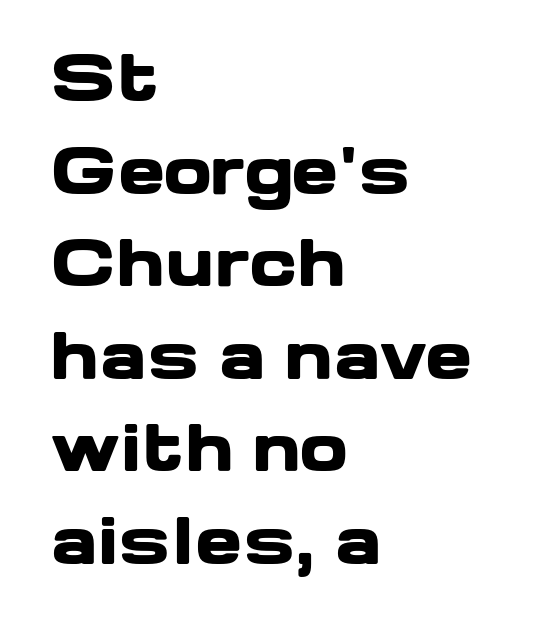
Does the copy run flush right? No — it runs flush left. Honestly, there is no underline to notice here at all. Tracking here is standard; glyphs follow each other at the usual distance. A typesetter would call this proportional, since set widths differ per character. The letters stand upright; this is a roman face. The space between consecutive lines is moderate.
